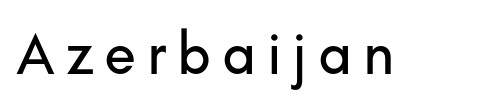
{"serif": "no", "italic": "no", "width": "normal", "stroke_contrast": "low", "x_height": "small", "monospaced": "no", "underline": "no", "glyph_px": 59}
